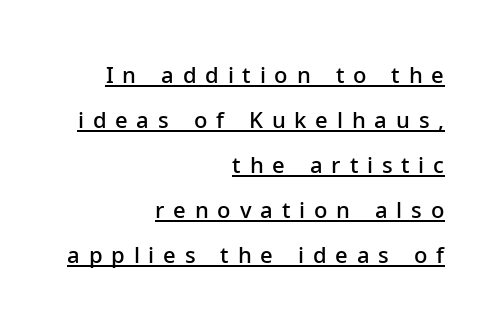
Q: Is the text bold? A: Semi-bold.
Q: Is the text italic (slanted)? A: No, it is upright.
Q: Is the text underlined? A: Yes.
Q: How is the paragraph aligned? A: Right-aligned.
Q: Is the spacing between letters normal or unusually wide? A: Unusually wide.
Q: Is the spacing between lines tight, normal or loose? A: Loose.
